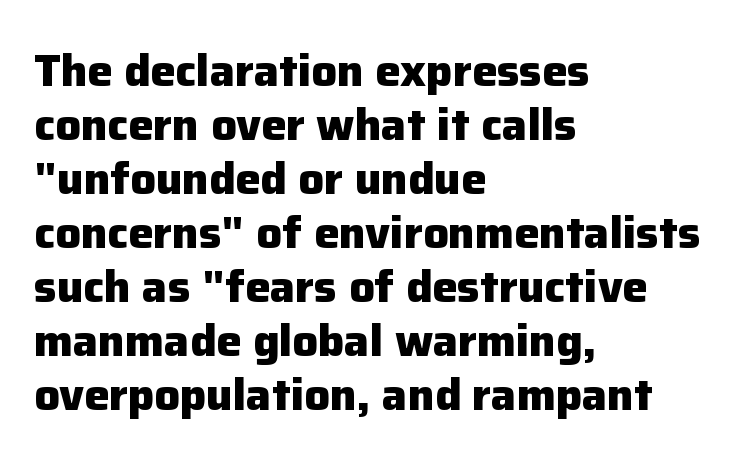
This sample uses plain, unmodified letter spacing. Serif or sans? Sans — the stroke terminals are bare. Character widths vary here, with narrow letters taking less room than wide ones. Italic: no, the glyphs are upright roman. Check the space under the baseline: it is left empty.
